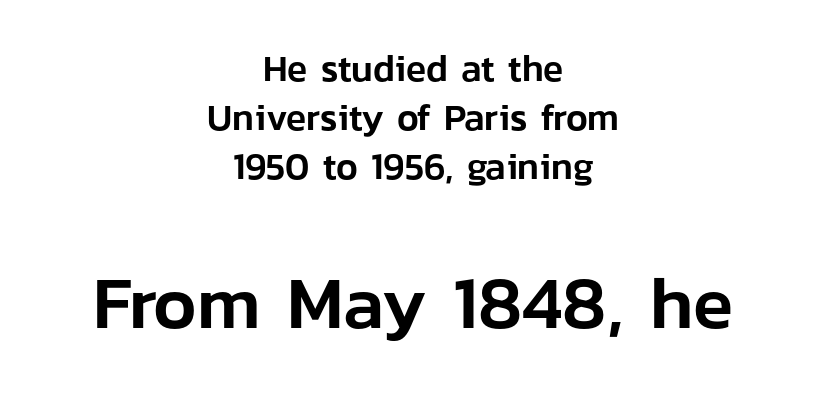
Q: Is the text italic (slanted)? A: No, it is upright.
Q: Is the typeface a serif or a sans-serif typeface? A: Sans-serif.
Q: Is the text underlined? A: No.
Q: How is the paragraph aligned? A: Centered.
Q: Is the spacing between letters normal or unusually wide? A: Normal.
Q: Is the spacing between lines tight, normal or loose? A: Normal.
Q: Which block of text is set in a larger size, the first (top) or the second (bottom)? A: The second (bottom) one.
Q: Width (condensed, normal, or wide)? A: Normal.
Q: Stroke contrast? A: Low.
Q: x-height? A: Medium.
Q: Monospaced? A: No.
